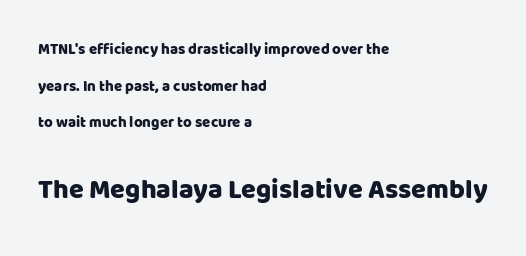
The image shows 27 px text type, upright; set left-aligned, loose line spacing (2.44x), normal letter spacing, not underlined; the second (bottom) block is 1.8x larger.
